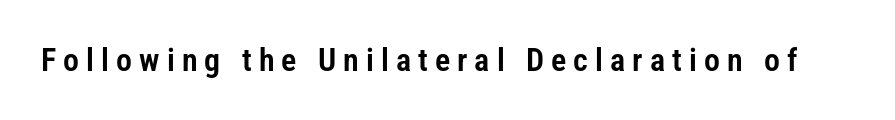
Q: Is the text italic (slanted)? A: No, it is upright.
Q: Is the typeface a serif or a sans-serif typeface? A: Sans-serif.
Q: Is the text underlined? A: No.
Q: Is the spacing between letters normal or unusually wide? A: Unusually wide.
Q: Width (condensed, normal, or wide)? A: Condensed.
Q: Stroke contrast? A: Low.
Q: x-height? A: Medium.
Q: Monospaced? A: No.
